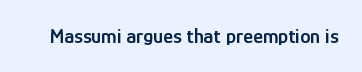
{"italic": "no", "bold": "semi", "underline": "no", "letter_spacing": "normal", "letter_spacing_em": 0.0, "glyph_px": 21}
